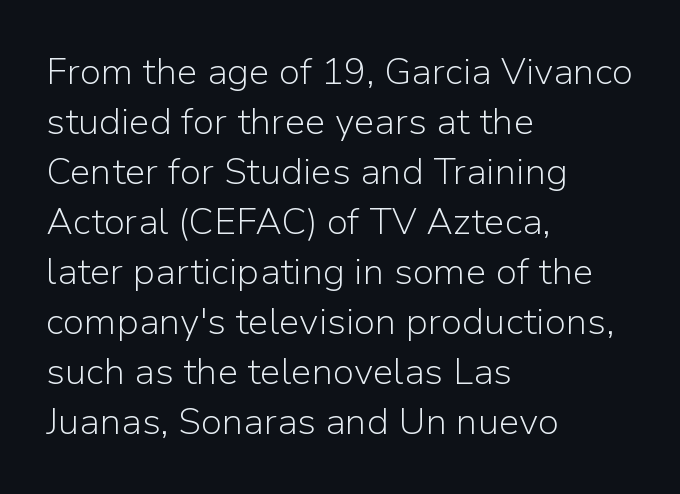
Q: Is the text bold? A: No.
Q: Is the text italic (slanted)? A: No, it is upright.
Q: Is the typeface a serif or a sans-serif typeface? A: Sans-serif.
Q: Is the text underlined? A: No.
Q: How is the paragraph aligned? A: Left-aligned.
Q: Is the spacing between letters normal or unusually wide? A: Normal.
Q: Is the spacing between lines tight, normal or loose? A: Normal.
Q: Width (condensed, normal, or wide)? A: Normal.
Q: Stroke contrast? A: Low.
Q: x-height? A: Medium.
Q: Monospaced? A: No.
